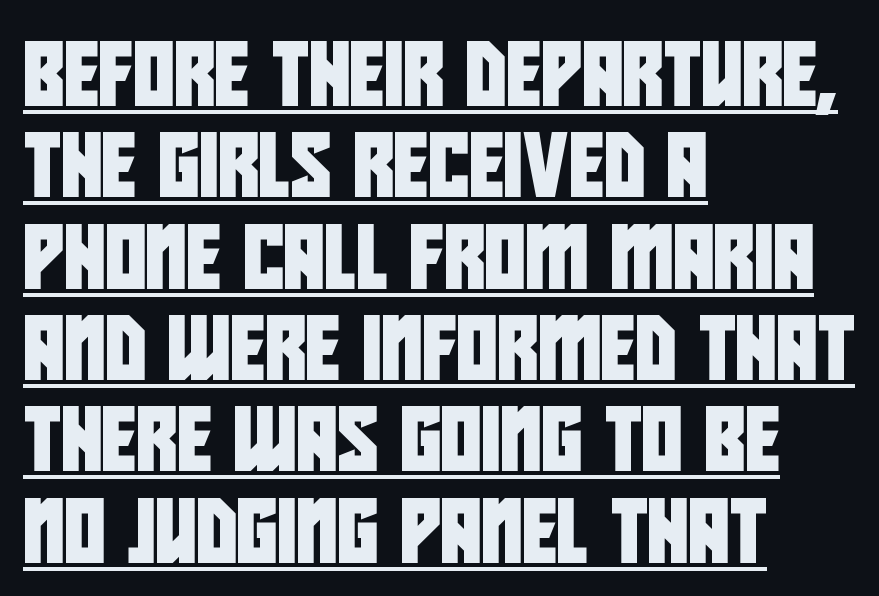
The image shows 63 px condensed sans-serif type; set left-aligned, normal line spacing (1.45x), normal letter spacing, underlined; low stroke contrast and a large x-height.
